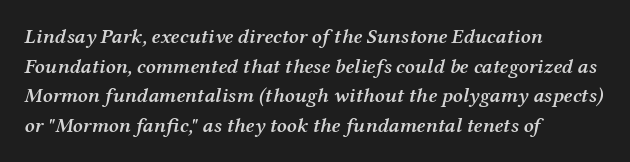
The image shows 21 px text type, italic (leaning right); set left-aligned, normal line spacing (1.41x), normal letter spacing, not underlined.
